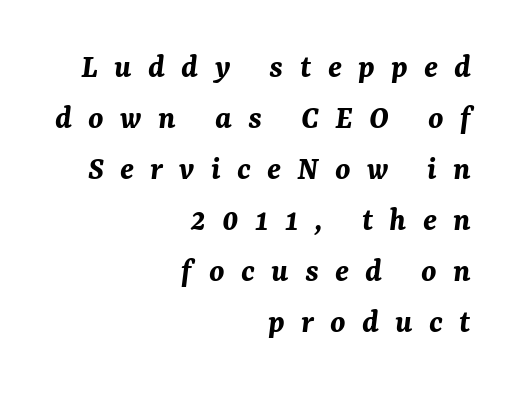
Q: Is the text bold? A: Yes.
Q: Is the text italic (slanted)? A: Yes, it leans right by about 7 degrees.
Q: Is the text underlined? A: No.
Q: How is the paragraph aligned? A: Right-aligned.
Q: Is the spacing between letters normal or unusually wide? A: Unusually wide.
Q: Is the spacing between lines tight, normal or loose? A: Normal.
Q: Width (condensed, normal, or wide)? A: Normal.
Q: Stroke contrast? A: Medium.
Q: x-height? A: Medium.
Q: Monospaced? A: No.
